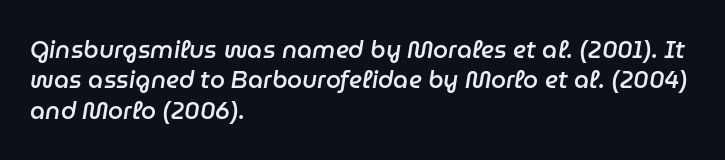
Q: Is the text bold? A: Semi-bold.
Q: Is the text italic (slanted)? A: Yes, it leans right by about 9 degrees.
Q: Is the text underlined? A: No.
Q: How is the paragraph aligned? A: Left-aligned.
Q: Is the spacing between letters normal or unusually wide? A: Normal.
Q: Is the spacing between lines tight, normal or loose? A: Normal.
